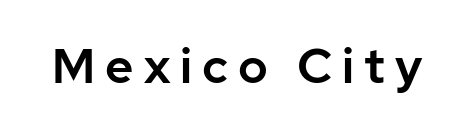
The image shows 49 px sans-serif type, upright; set unusually wide letter spacing (+0.2 em), not underlined; low stroke contrast and a medium x-height.
